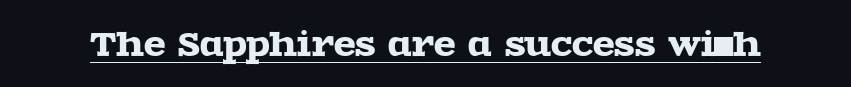
{"serif": "yes", "italic": "no", "width": "wide", "x_height": "large", "monospaced": "no", "underline": "yes", "letter_spacing": "normal", "letter_spacing_em": 0.0, "glyph_px": 32}
